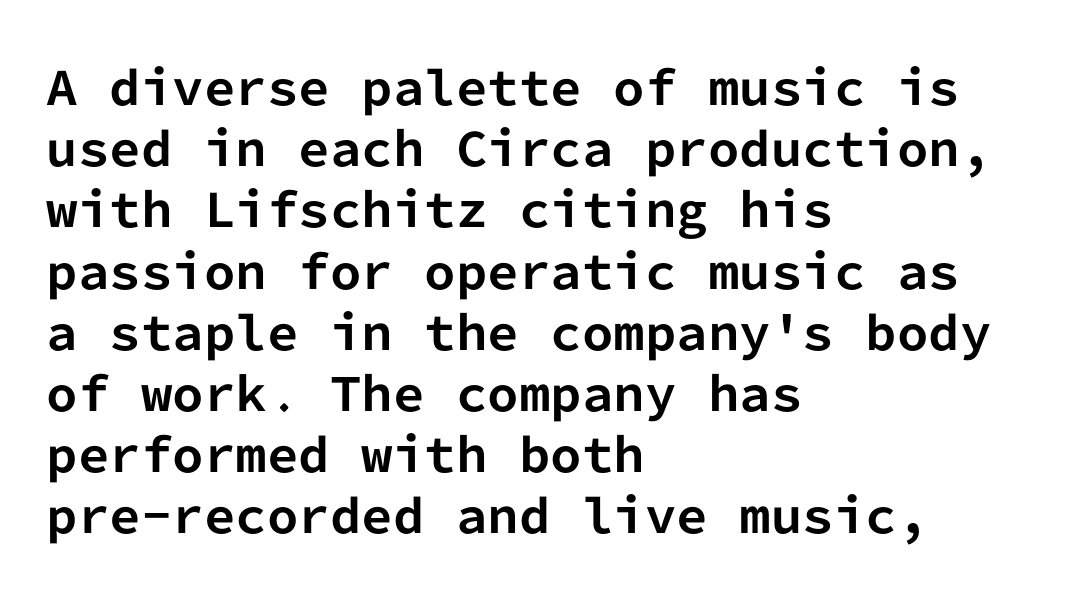
{"serif": "no", "italic": "no", "bold": "yes", "weight": "bold", "width": "normal", "stroke_contrast": "low", "x_height": "medium", "monospaced": "yes", "underline": "no", "align": "left", "line_spacing": "normal", "line_spacing_ratio": 1.36, "letter_spacing": "normal", "letter_spacing_em": 0.0, "glyph_px": 45}
